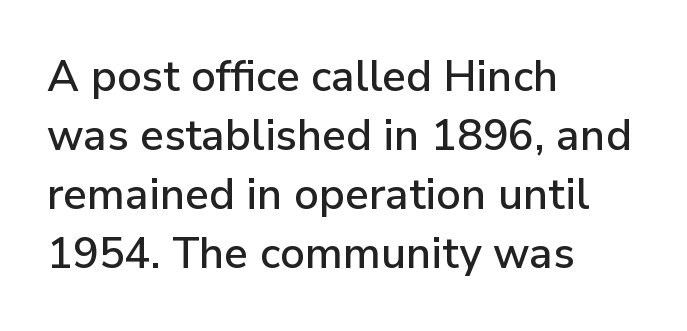
{"serif": "no", "italic": "no", "width": "normal", "stroke_contrast": "low", "x_height": "medium", "monospaced": "no", "underline": "no", "align": "left", "line_spacing": "normal", "line_spacing_ratio": 1.37, "letter_spacing": "normal", "letter_spacing_em": 0.0, "glyph_px": 43}
